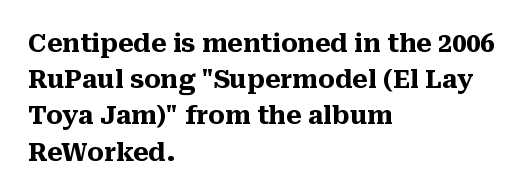
{"italic": "no", "bold": "yes", "underline": "no", "align": "left", "line_spacing": "normal", "line_spacing_ratio": 1.45, "letter_spacing": "normal", "letter_spacing_em": 0.0, "glyph_px": 25}
